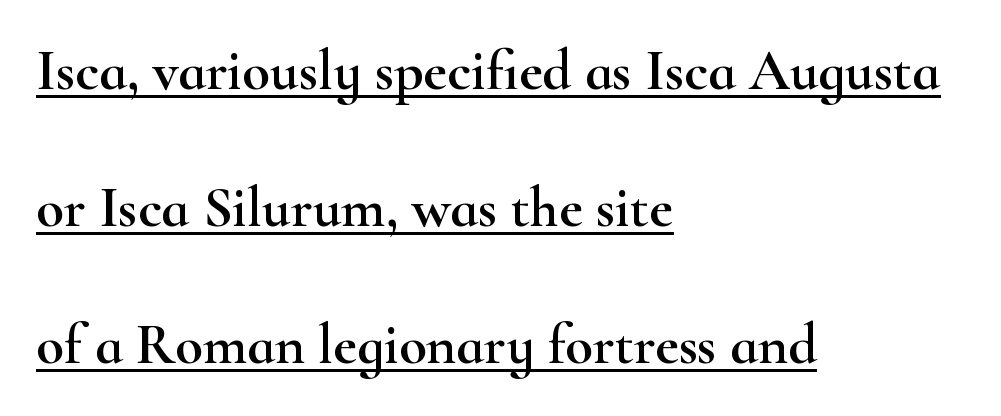
Q: Is the text italic (slanted)? A: No, it is upright.
Q: Is the typeface a serif or a sans-serif typeface? A: Serif.
Q: Is the text underlined? A: Yes.
Q: How is the paragraph aligned? A: Left-aligned.
Q: Is the spacing between letters normal or unusually wide? A: Normal.
Q: Is the spacing between lines tight, normal or loose? A: Loose.
Q: Width (condensed, normal, or wide)? A: Wide.
Q: Stroke contrast? A: High.
Q: x-height? A: Small.
Q: Monospaced? A: No.
